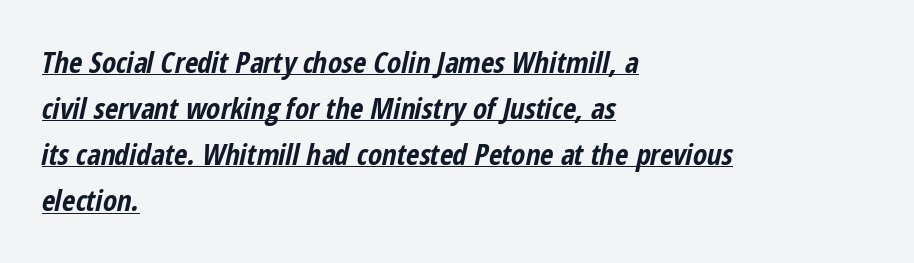
Q: Is the text bold? A: Yes.
Q: Is the text italic (slanted)? A: Yes, it leans right by about 12 degrees.
Q: Is the text underlined? A: Yes.
Q: How is the paragraph aligned? A: Left-aligned.
Q: Is the spacing between letters normal or unusually wide? A: Normal.
Q: Is the spacing between lines tight, normal or loose? A: Normal.
Q: Width (condensed, normal, or wide)? A: Condensed.
Q: Stroke contrast? A: Low.
Q: x-height? A: Medium.
Q: Monospaced? A: No.
